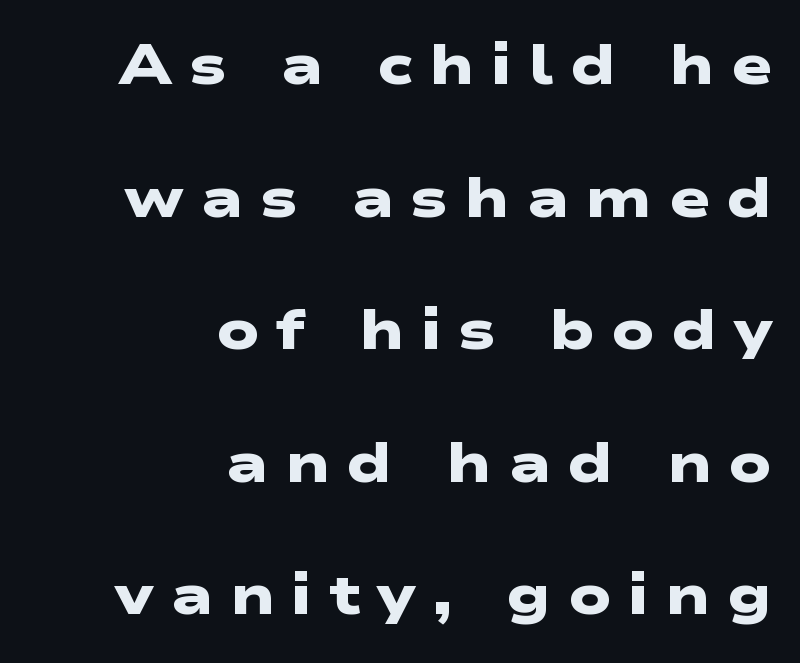
{"serif": "no", "bold": "yes", "weight": "heavy", "width": "wide", "stroke_contrast": "low", "x_height": "medium", "monospaced": "no", "underline": "no", "align": "right", "line_spacing": "loose", "line_spacing_ratio": 2.41, "letter_spacing": "wide", "letter_spacing_em": 0.3, "glyph_px": 55}
